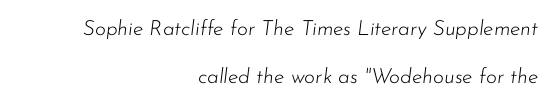
The image shows 21 px text type, italic (leaning right); set right-aligned, loose line spacing (2.29x), normal letter spacing, not underlined.
